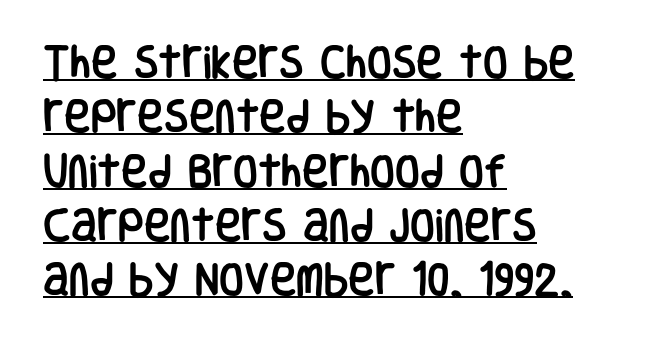
The image shows 36 px condensed sans-serif type, upright; set left-aligned, normal line spacing (1.51x), normal letter spacing, underlined; low stroke contrast and a large x-height.
